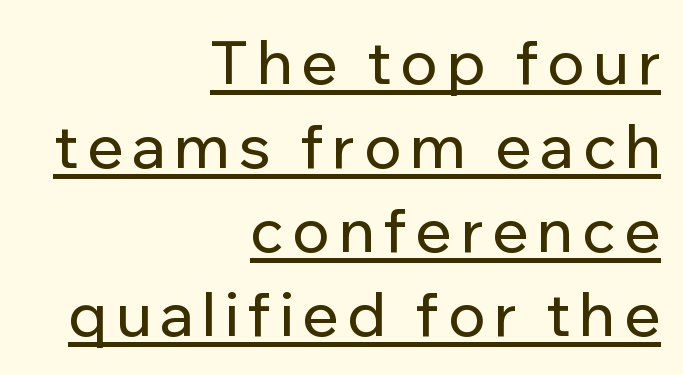
{"serif": "no", "italic": "no", "width": "normal", "stroke_contrast": "low", "x_height": "medium", "monospaced": "no", "underline": "yes", "align": "right", "line_spacing": "normal", "line_spacing_ratio": 1.4, "glyph_px": 60}
